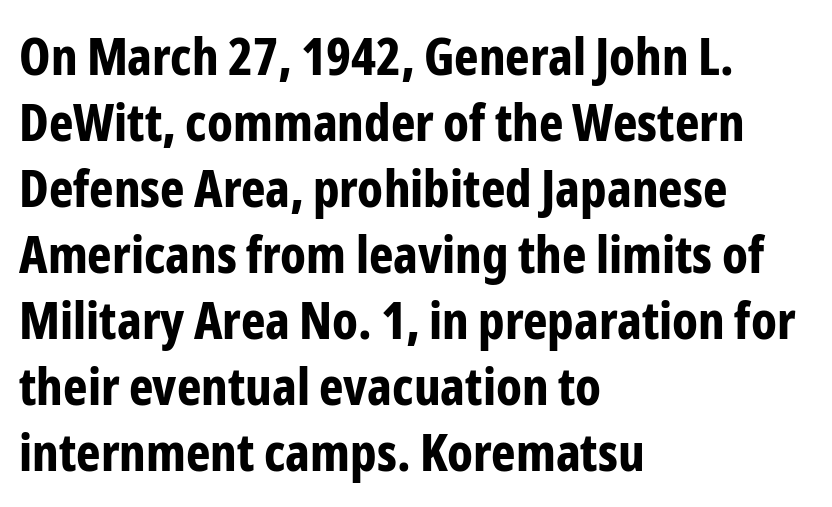
{"serif": "no", "italic": "no", "bold": "yes", "weight": "bold", "width": "condensed", "stroke_contrast": "low", "x_height": "medium", "monospaced": "no", "underline": "no", "align": "left", "line_spacing": "normal", "line_spacing_ratio": 1.27, "letter_spacing": "normal", "letter_spacing_em": 0.0, "glyph_px": 52}
